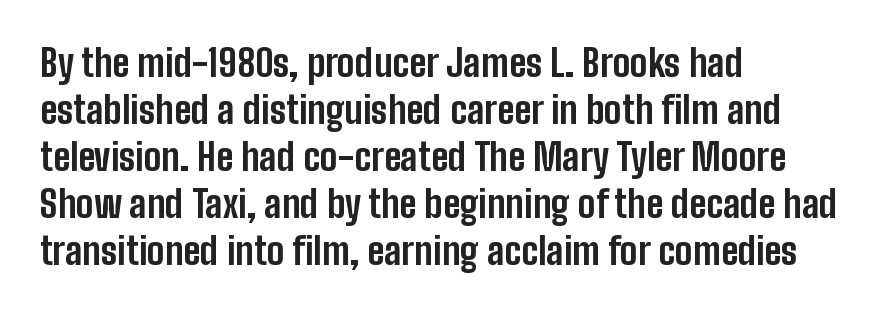
{"serif": "no", "italic": "no", "bold": "yes", "weight": "bold", "width": "condensed", "stroke_contrast": "low", "x_height": "medium", "monospaced": "no", "underline": "no", "align": "left", "line_spacing": "normal", "line_spacing_ratio": 1.27, "letter_spacing": "normal", "letter_spacing_em": 0.0, "glyph_px": 37}
